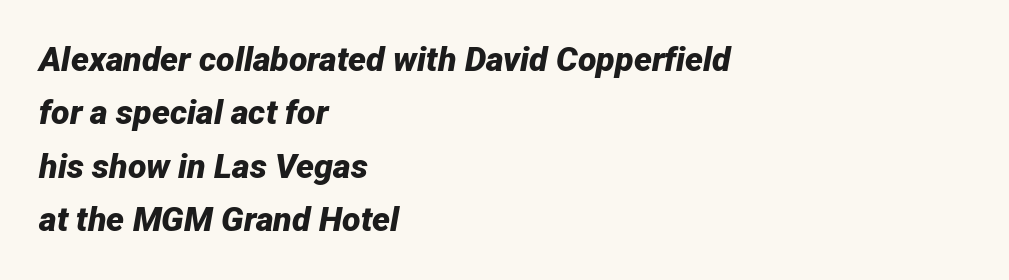
{"italic": "yes", "lean": "right", "slant_degrees": 12, "bold": "yes", "weight": "bold", "width": "normal", "stroke_contrast": "low", "x_height": "medium", "monospaced": "no", "underline": "no", "align": "left", "line_spacing": "normal", "line_spacing_ratio": 1.57, "letter_spacing": "normal", "letter_spacing_em": 0.0, "glyph_px": 34}
